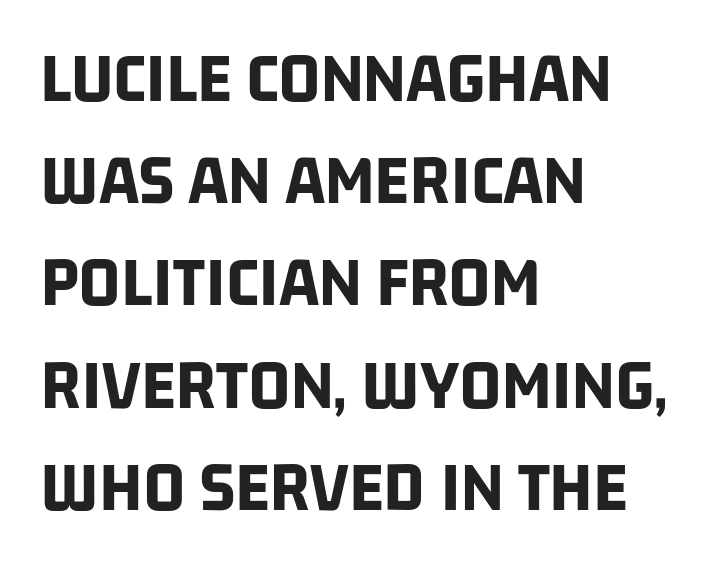
Tracking here is standard; glyphs follow each other at the usual distance. The designer left line spacing at the default. This sample has the flowing, uneven cadence of proportional lettering. Font category for this specimen: sans-serif. The typesetter chose a ragged-right arrangement here. Words float on clear page, feet unadorned.
